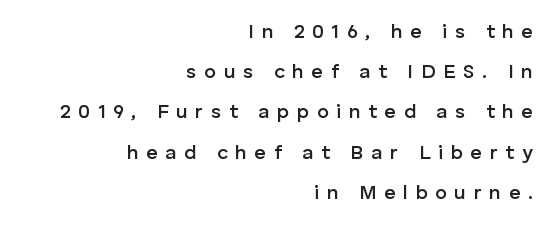
Q: Is the text bold? A: Semi-bold.
Q: Is the text italic (slanted)? A: No, it is upright.
Q: Is the text underlined? A: No.
Q: How is the paragraph aligned? A: Right-aligned.
Q: Is the spacing between letters normal or unusually wide? A: Unusually wide.
Q: Is the spacing between lines tight, normal or loose? A: Loose.
